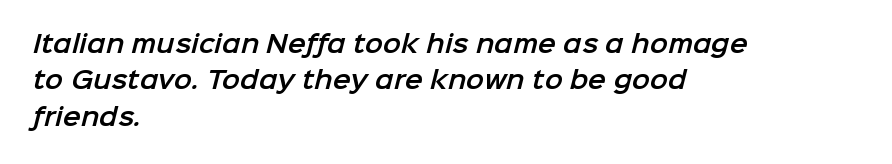
The passage shown stacks its lines at a standard gap. The passage is arranged the way most books set body copy — flush left. The horizontal fit of the characters is conventional and even. Descenders hang freely into open space.
